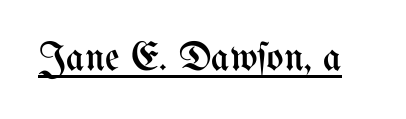
The image shows 40 px regular-weight, condensed type, upright; set normal letter spacing, underlined; medium stroke contrast and a medium x-height.
